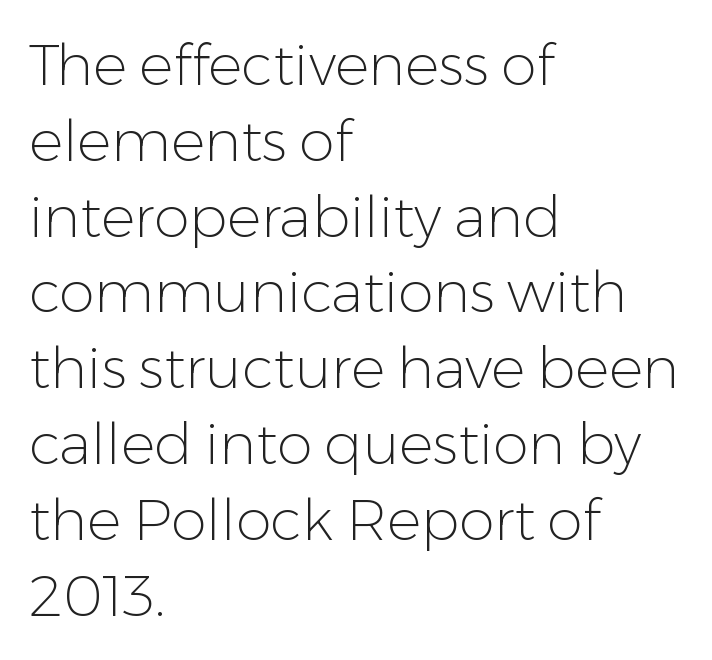
{"serif": "no", "italic": "no", "bold": "no", "weight": "light", "width": "normal", "stroke_contrast": "low", "x_height": "medium", "monospaced": "no", "underline": "no", "align": "left", "line_spacing": "normal", "line_spacing_ratio": 1.33, "letter_spacing": "normal", "letter_spacing_em": 0.0, "glyph_px": 57}
